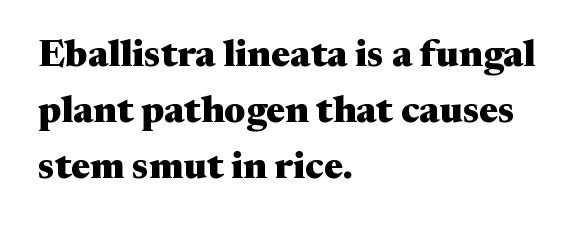
{"serif": "yes", "italic": "no", "bold": "yes", "weight": "heavy", "width": "wide", "stroke_contrast": "medium", "x_height": "medium", "monospaced": "no", "underline": "no", "align": "left", "line_spacing": "normal", "line_spacing_ratio": 1.48, "letter_spacing": "normal", "letter_spacing_em": 0.0, "glyph_px": 38}
